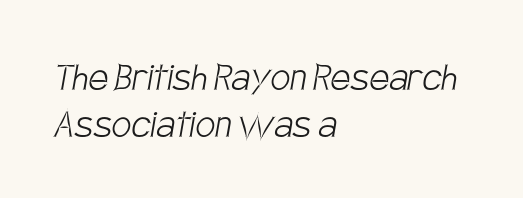
The image shows 44 px light, condensed sans-serif type; set left-aligned, tight line spacing (1.06x), normal letter spacing, not underlined; low stroke contrast and a large x-height.
